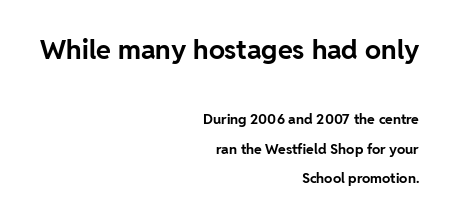
Alignment: flush right. Note: larger setting up top, smaller setting below. Characters remain perfectly vertical along every line. Summary of weight: heavy, a full bold. Nobody drew a line under any word here.
